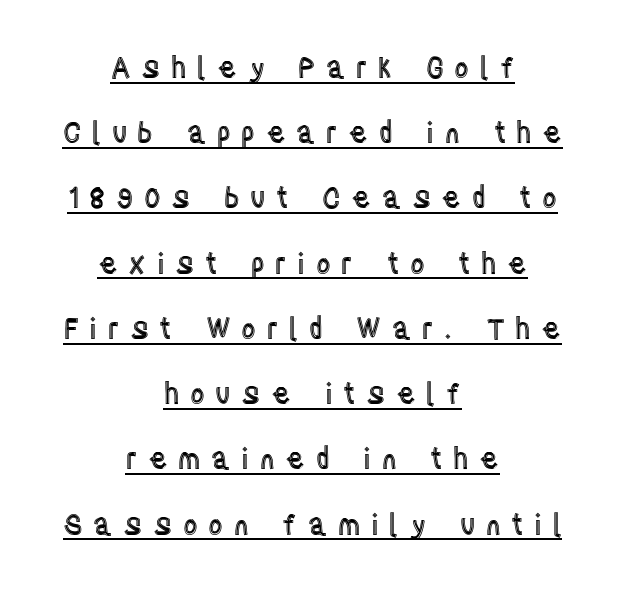
{"italic": "no", "width": "condensed", "x_height": "large", "monospaced": "no", "underline": "yes", "align": "center", "line_spacing": "loose", "line_spacing_ratio": 2.33, "letter_spacing": "wide", "letter_spacing_em": 0.38, "glyph_px": 28}
